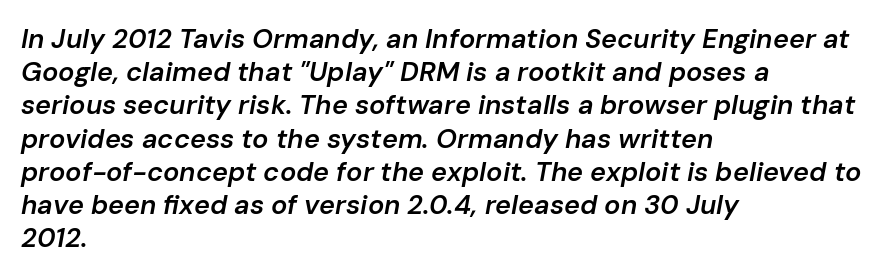
Q: Is the text bold? A: Semi-bold.
Q: Is the text italic (slanted)? A: Yes, it leans right by about 10 degrees.
Q: Is the text underlined? A: No.
Q: How is the paragraph aligned? A: Left-aligned.
Q: Is the spacing between letters normal or unusually wide? A: Normal.
